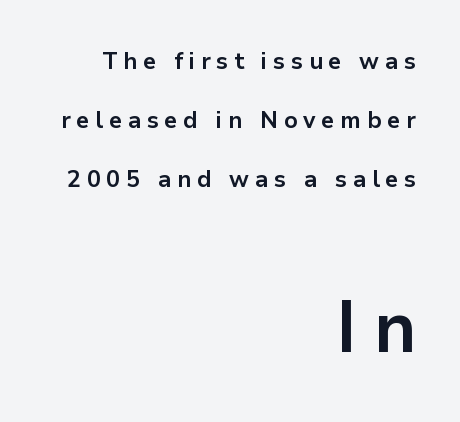
{"serif": "no", "italic": "no", "bold": "yes", "weight": "bold", "width": "normal", "stroke_contrast": "low", "x_height": "medium", "monospaced": "no", "underline": "no", "align": "right", "line_spacing": "loose", "line_spacing_ratio": 2.46, "letter_spacing": "wide", "letter_spacing_em": 0.24, "larger_block": "second", "size_ratio": 3.0, "glyph_px": 72}
